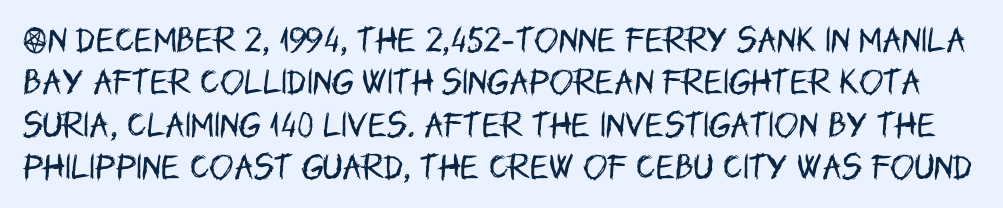
The cut favours lightness, reaching ordinary text weight at its darkest. Compared with typical body copy, the letter spacing here is the same. Each row of text sits above clean, open space. The rendering uses natural spacing where letterforms have individual widths.
